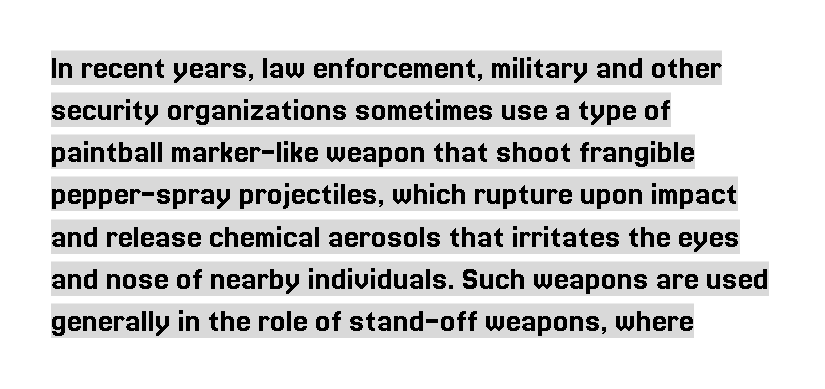
{"serif": "yes", "italic": "no", "width": "condensed", "x_height": "large", "monospaced": "no", "underline": "no", "align": "left", "line_spacing_ratio": 1.24, "letter_spacing": "normal", "letter_spacing_em": 0.0, "glyph_px": 34}
